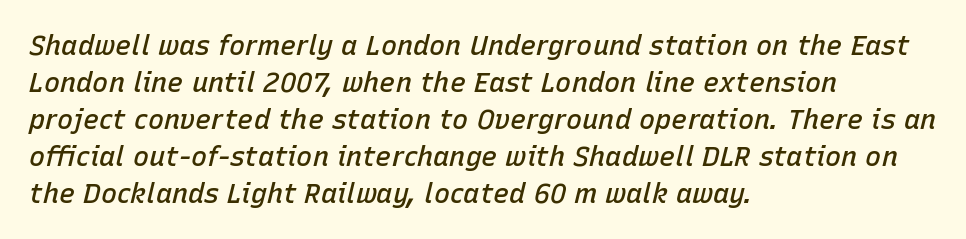
The setting favours the left margin, as ordinary paragraphs usually do. This rendering leaves character spacing at its baseline value. Notice how descenders clear the ascenders below comfortably — that's standard leading. Typesetter's note: demi weight, one step under bold. When letters slant like this, we call the style italic. Anything drawn beneath the words? Only blank space.
